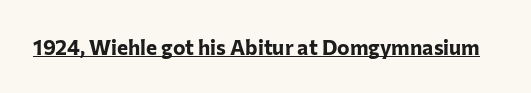
Q: Is the text bold? A: Yes.
Q: Is the text italic (slanted)? A: No, it is upright.
Q: Is the text underlined? A: Yes.
Q: Is the spacing between letters normal or unusually wide? A: Normal.
